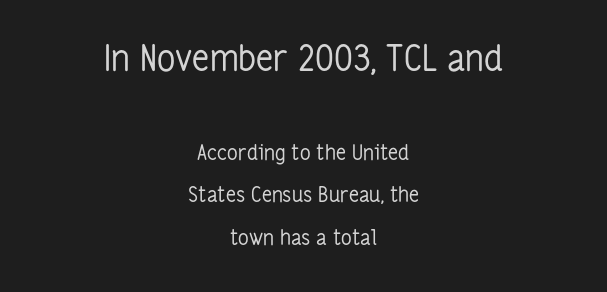
The image shows 36 px regular-weight, condensed sans-serif type, upright; set centered, loose line spacing (2.01x), normal letter spacing, not underlined; the first (top) block is 1.71x larger; low stroke contrast and a medium x-height.
